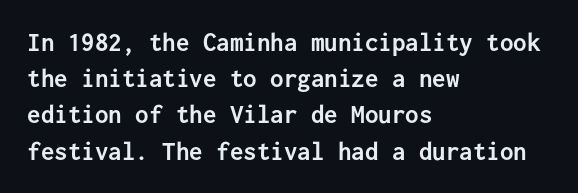
Q: Is the text bold? A: Yes.
Q: Is the text italic (slanted)? A: No, it is upright.
Q: Is the text underlined? A: No.
Q: How is the paragraph aligned? A: Left-aligned.
Q: Is the spacing between letters normal or unusually wide? A: Normal.
Q: Is the spacing between lines tight, normal or loose? A: Normal.
